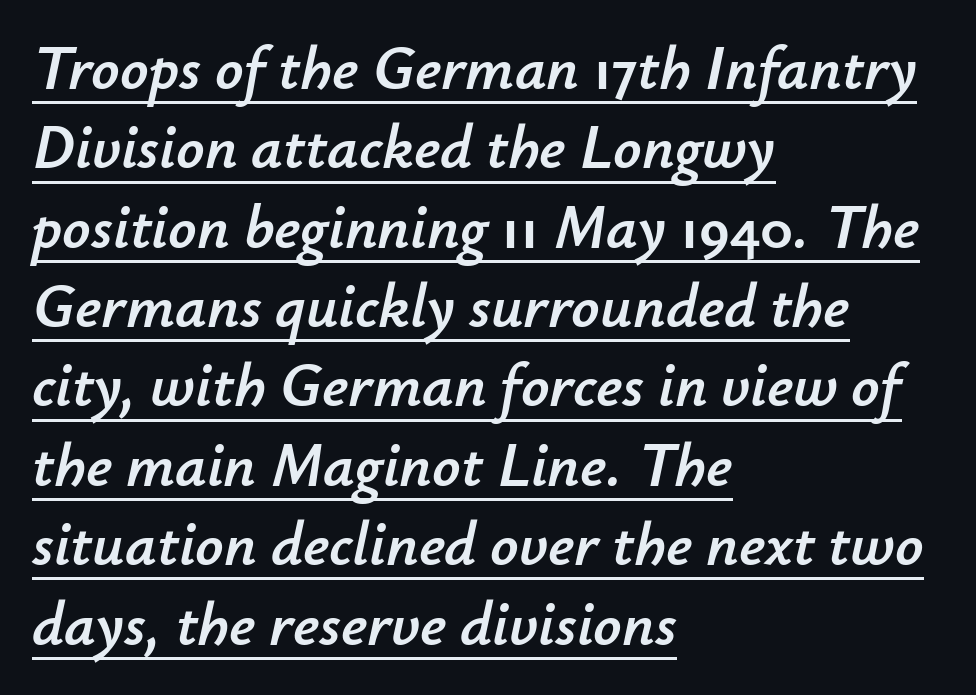
{"italic": "yes", "lean": "right", "slant_degrees": 12, "width": "normal", "stroke_contrast": "low", "x_height": "small", "monospaced": "no", "underline": "yes", "align": "left", "line_spacing": "normal", "line_spacing_ratio": 1.28, "letter_spacing": "normal", "letter_spacing_em": 0.0, "glyph_px": 62}
